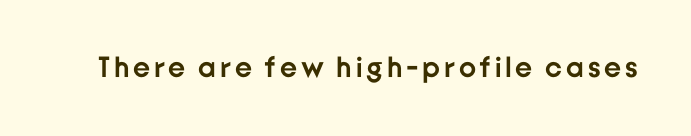
Examine the stroke ends and you'll find no serifs. The type sits square on the baseline with zero lean. Just letters on the line, the space beneath them empty. Think of a printed novel: that variable character pitch is what you see here. Heavy, bold letterforms.
